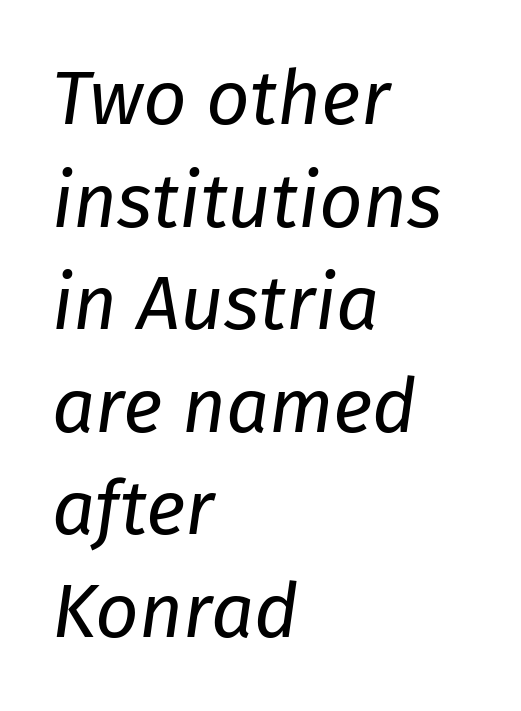
Horizontal bands of white between lines are of average thickness. Heft: none added — not bold. Glyph-to-glyph distance matches everyday printed text. Looks like regular typesetting: each glyph gets only the width it needs. Where is the straight margin? On the left. Check under the words: just untouched page.
